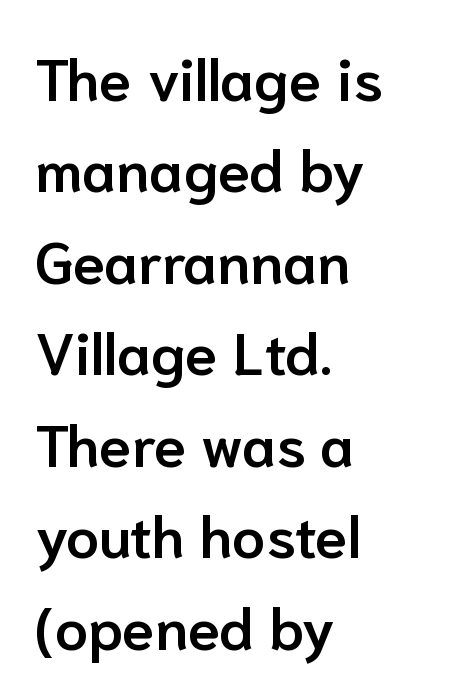
{"serif": "no", "italic": "no", "bold": "semi", "weight": "semibold", "width": "normal", "stroke_contrast": "low", "x_height": "medium", "monospaced": "no", "underline": "no", "align": "left", "line_spacing": "normal", "line_spacing_ratio": 1.55, "letter_spacing": "normal", "letter_spacing_em": 0.0, "glyph_px": 59}
